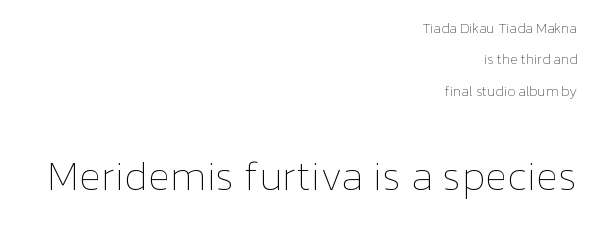
The image shows 41 px thin type, upright; set right-aligned, loose line spacing (2.25x), normal letter spacing, not underlined; the second (bottom) block is 2.93x larger; low stroke contrast and a medium x-height.
